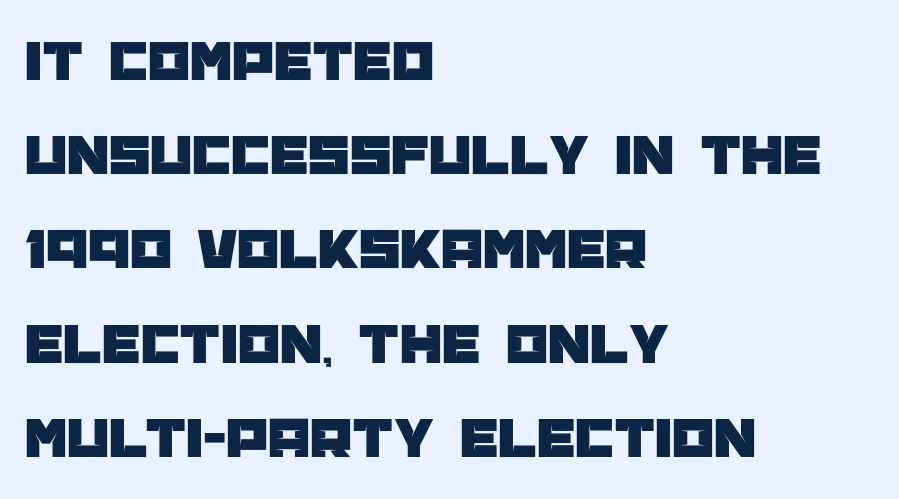
The image shows 60 px sans-serif type, upright; set left-aligned, normal line spacing (1.57x), normal letter spacing, not underlined; low stroke contrast and a large x-height.
